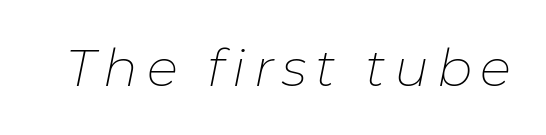
{"italic": "yes", "lean": "right", "slant_degrees": 11, "bold": "no", "weight": "thin", "width": "normal", "stroke_contrast": "low", "x_height": "medium", "monospaced": "no", "underline": "no", "glyph_px": 52}
